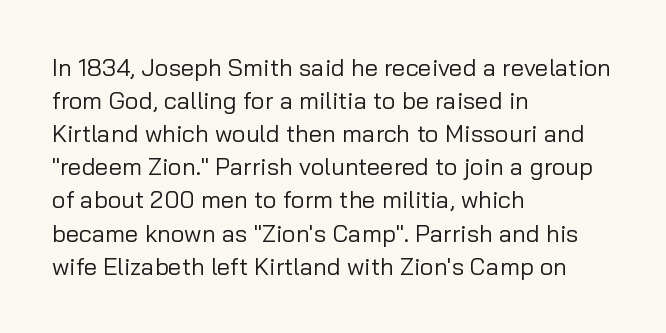
Horizontally, the lines are justified to the leading edge only. A roman cut, with each character standing at attention. The lines sit at an ordinary, default distance from one another. The font sits on the lighter half of the weight spectrum, regular included. Just letters on the line, the space beneath them empty. Standard letterfit; no display-style spreading of the glyphs.
